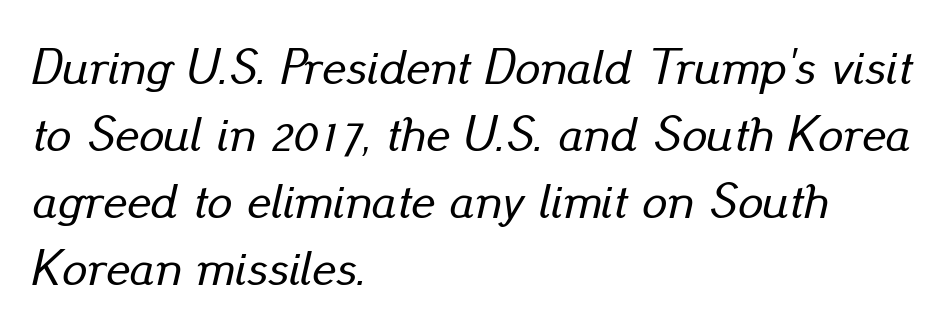
The image shows 50 px text type, italic (leaning right); set left-aligned, normal line spacing (1.34x), normal letter spacing, not underlined; low stroke contrast and a small x-height.
